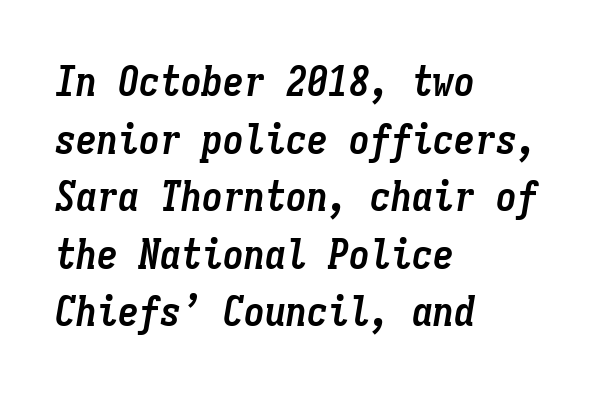
There is no visible air inserted between adjacent glyphs. Designer's note — italics engaged. Has an underline been added? It has not. Is the type bold? Yes — the strokes are clearly thick and heavy.
